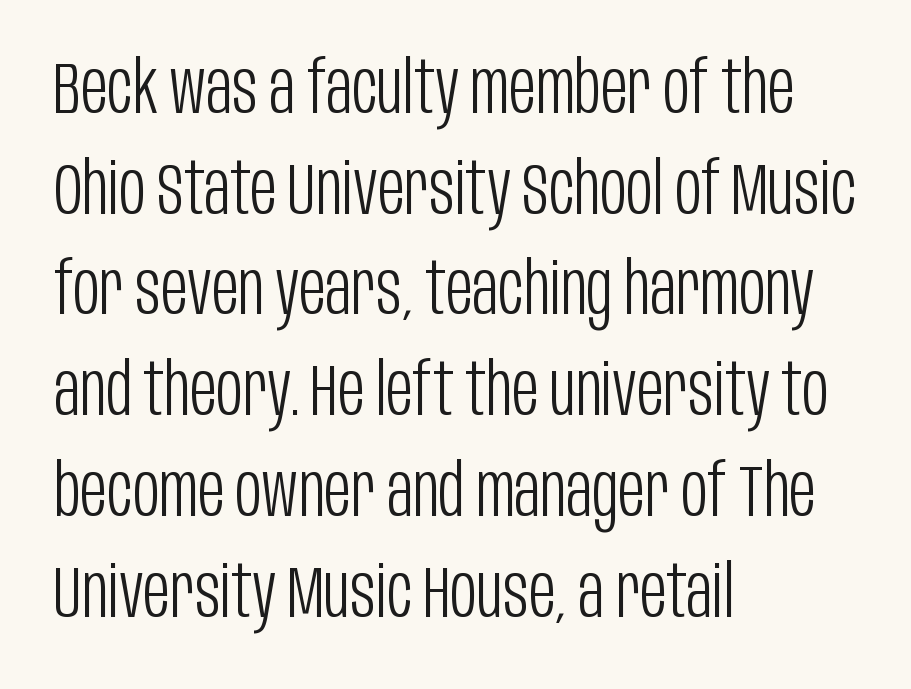
Q: Is the text bold? A: No.
Q: Is the text italic (slanted)? A: No, it is upright.
Q: Is the typeface a serif or a sans-serif typeface? A: Sans-serif.
Q: Is the text underlined? A: No.
Q: How is the paragraph aligned? A: Left-aligned.
Q: Is the spacing between letters normal or unusually wide? A: Normal.
Q: Is the spacing between lines tight, normal or loose? A: Normal.
Q: Width (condensed, normal, or wide)? A: Condensed.
Q: Stroke contrast? A: Low.
Q: x-height? A: Large.
Q: Monospaced? A: No.
